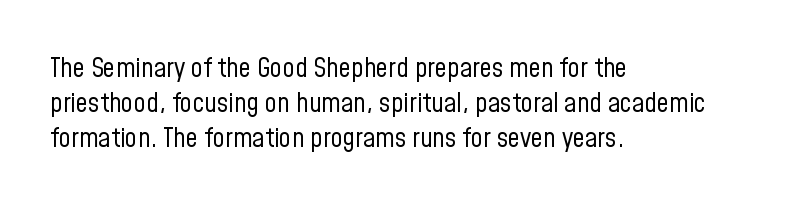
Q: Is the text bold? A: No.
Q: Is the text italic (slanted)? A: No, it is upright.
Q: Is the text underlined? A: No.
Q: How is the paragraph aligned? A: Left-aligned.
Q: Is the spacing between letters normal or unusually wide? A: Normal.
Q: Is the spacing between lines tight, normal or loose? A: Normal.
